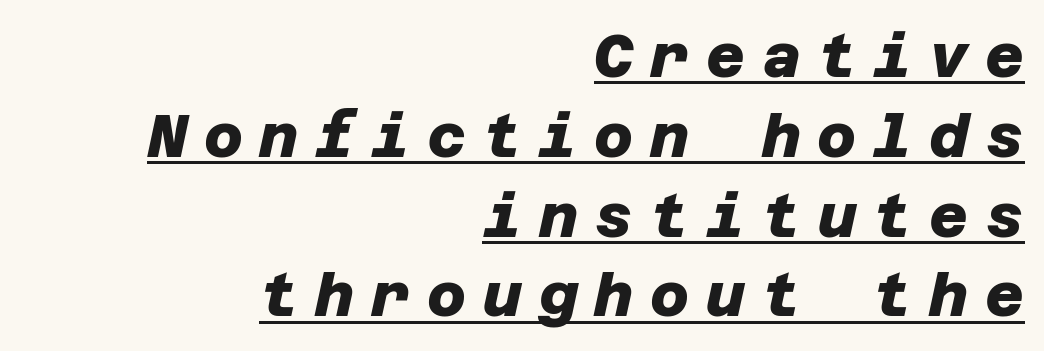
Q: Is the text bold? A: Yes.
Q: Is the typeface a serif or a sans-serif typeface? A: Sans-serif.
Q: Is the text underlined? A: Yes.
Q: How is the paragraph aligned? A: Right-aligned.
Q: Is the spacing between letters normal or unusually wide? A: Unusually wide.
Q: Is the spacing between lines tight, normal or loose? A: Normal.
Q: Width (condensed, normal, or wide)? A: Normal.
Q: Stroke contrast? A: Low.
Q: x-height? A: Large.
